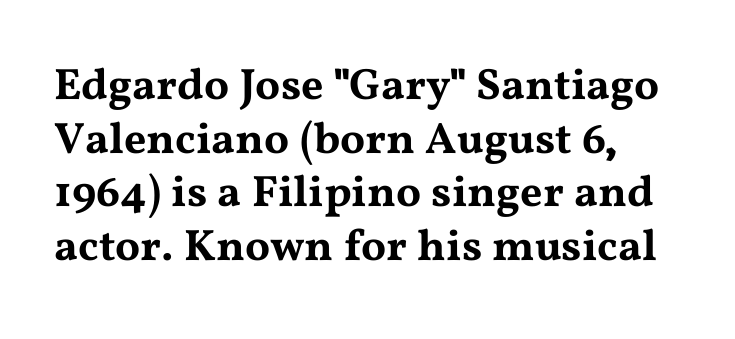
Q: Is the text italic (slanted)? A: No, it is upright.
Q: Is the typeface a serif or a sans-serif typeface? A: Serif.
Q: Is the text underlined? A: No.
Q: How is the paragraph aligned? A: Left-aligned.
Q: Is the spacing between letters normal or unusually wide? A: Normal.
Q: Width (condensed, normal, or wide)? A: Wide.
Q: Stroke contrast? A: Medium.
Q: x-height? A: Medium.
Q: Monospaced? A: No.
